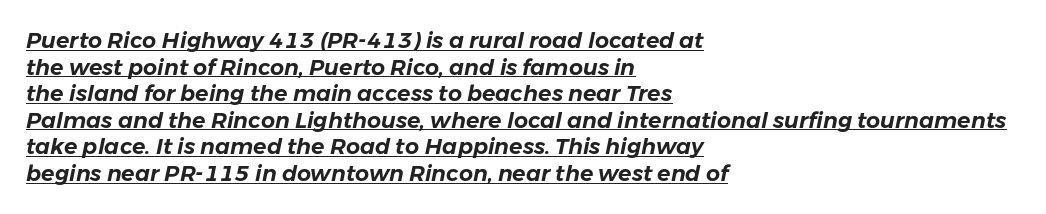
The image shows 22 px text type, italic (leaning right); set left-aligned, line spacing 1.21x, normal letter spacing, underlined.
